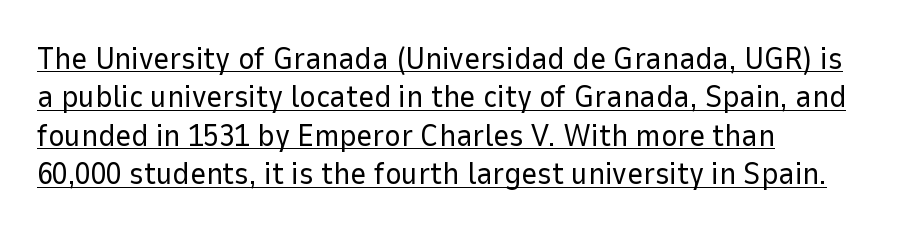
The image shows 31 px regular-weight sans-serif type, upright; set left-aligned, line spacing 1.24x, normal letter spacing, underlined; low stroke contrast and a medium x-height.
